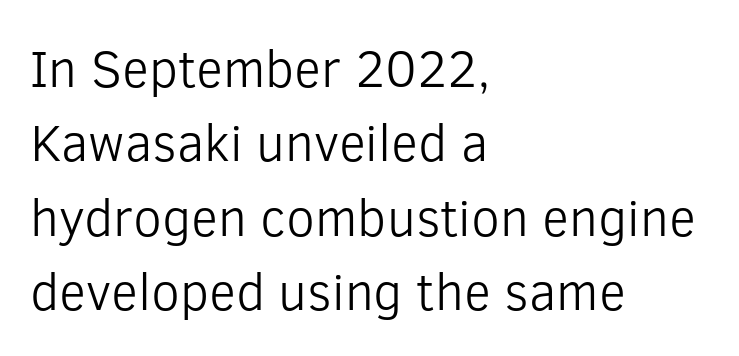
The compositor pushed each line to the left boundary. Each word holds together tightly as a unit, with standard inter-letter gaps. Check where the strokes stop: nothing finishes them off — pure sans. The area under the type is left untouched.
